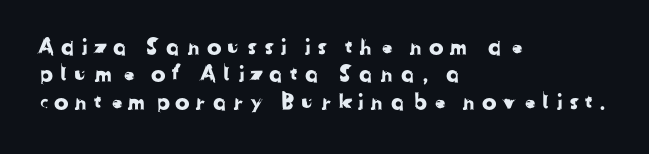
The image shows 22 px text type; set left-aligned, line spacing 1.24x, unusually wide letter spacing (+0.25 em), not underlined.
